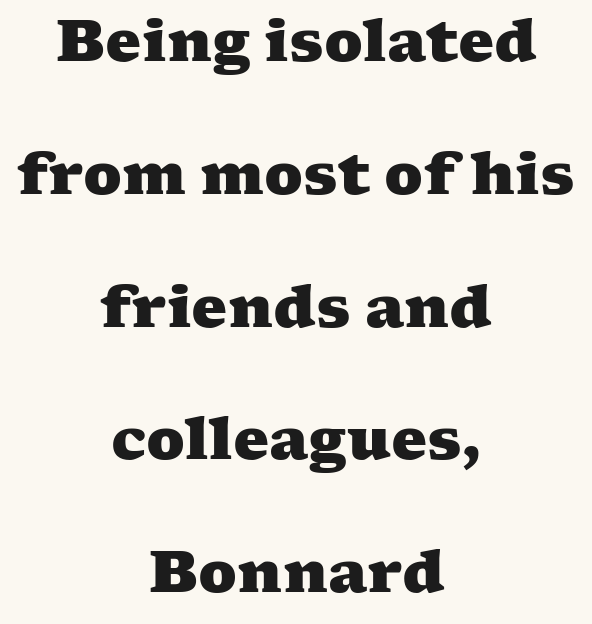
The image shows 57 px heavy, wide serif type; set centered, loose line spacing (2.33x), normal letter spacing, not underlined; medium stroke contrast and a medium x-height.
